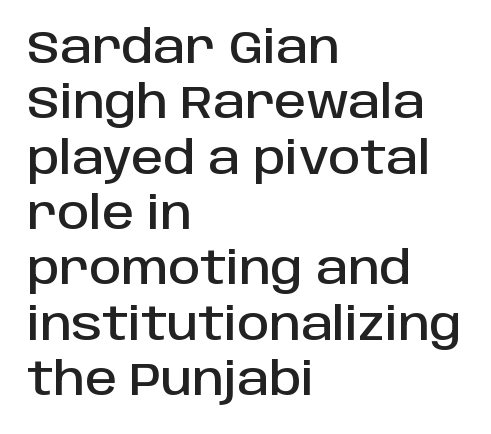
{"serif": "no", "italic": "no", "width": "normal", "stroke_contrast": "low", "x_height": "large", "monospaced": "no", "underline": "no", "align": "left", "line_spacing_ratio": 1.23, "letter_spacing": "normal", "letter_spacing_em": 0.0, "glyph_px": 45}
